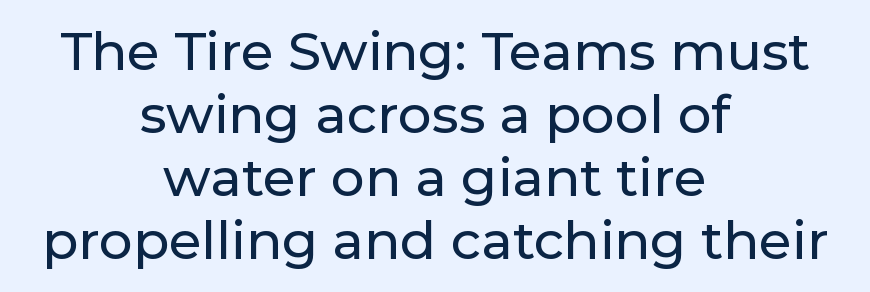
A typesetter would call this proportional, since set widths differ per character. Beneath every word, the page is bare. A centered setting, common on invitations and titles, is used for this passage. In terms of letterform style, serifs are entirely absent. Nobody touched the tracking dial on this one.
